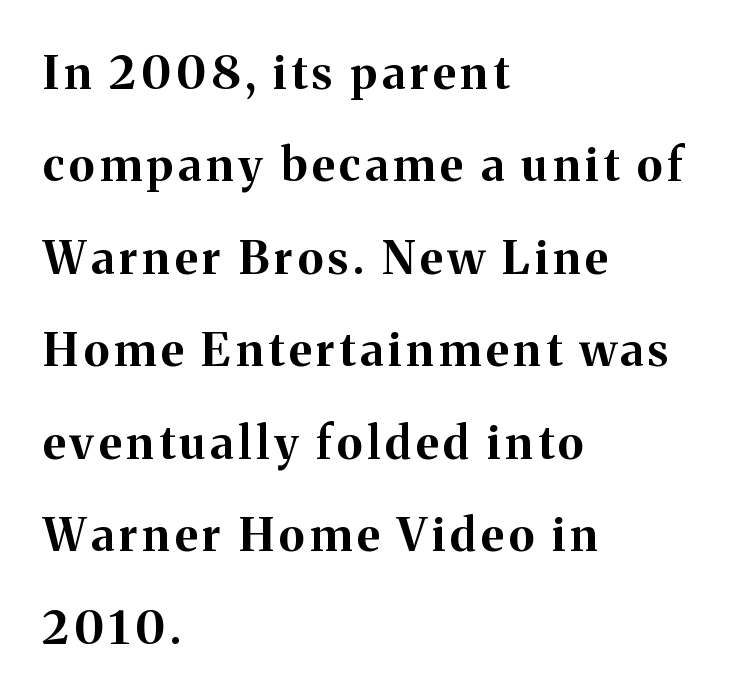
The image shows 46 px bold serif type, upright; set left-aligned, loose line spacing (2.01x), not underlined; medium stroke contrast and a medium x-height.
